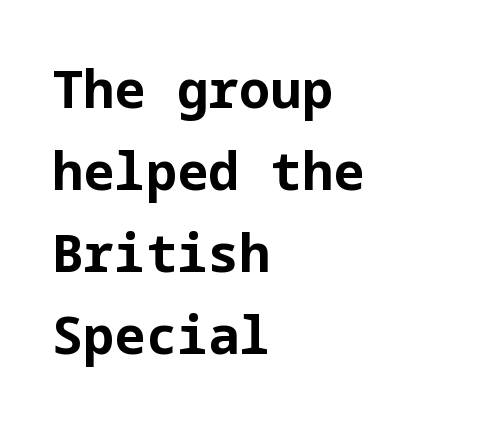
{"serif": "no", "italic": "no", "bold": "yes", "weight": "bold", "width": "normal", "stroke_contrast": "low", "x_height": "medium", "underline": "no", "align": "left", "line_spacing": "normal", "line_spacing_ratio": 1.58, "letter_spacing": "normal", "letter_spacing_em": 0.0, "glyph_px": 52}
